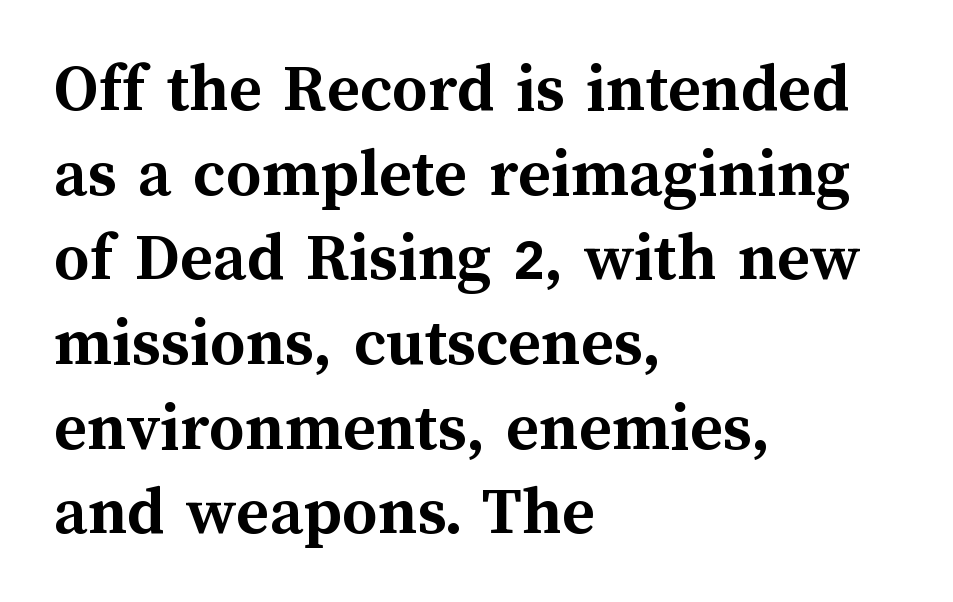
The image shows 70 px semibold type, upright; set left-aligned, line spacing 1.21x, normal letter spacing, not underlined; medium stroke contrast and a medium x-height.
